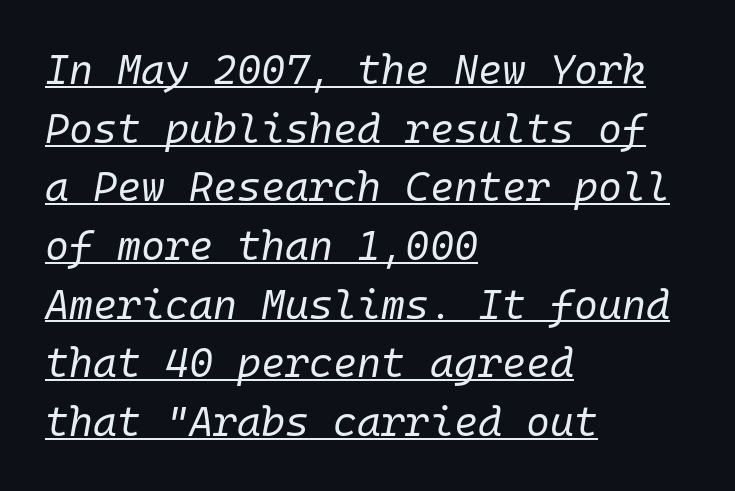
Q: Is the text bold? A: No.
Q: Is the text italic (slanted)? A: Yes, it leans right by about 10 degrees.
Q: Is the text underlined? A: Yes.
Q: How is the paragraph aligned? A: Left-aligned.
Q: Is the spacing between letters normal or unusually wide? A: Normal.
Q: Is the spacing between lines tight, normal or loose? A: Normal.
Q: Width (condensed, normal, or wide)? A: Normal.
Q: Stroke contrast? A: Low.
Q: x-height? A: Medium.
Q: Monospaced? A: Yes.
